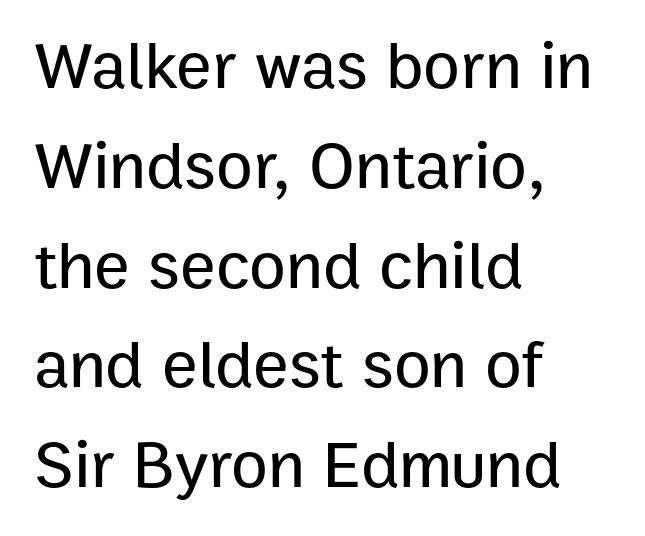
The image shows 67 px sans-serif type, upright; set left-aligned, normal line spacing (1.49x), normal letter spacing, not underlined; low stroke contrast and a medium x-height.
